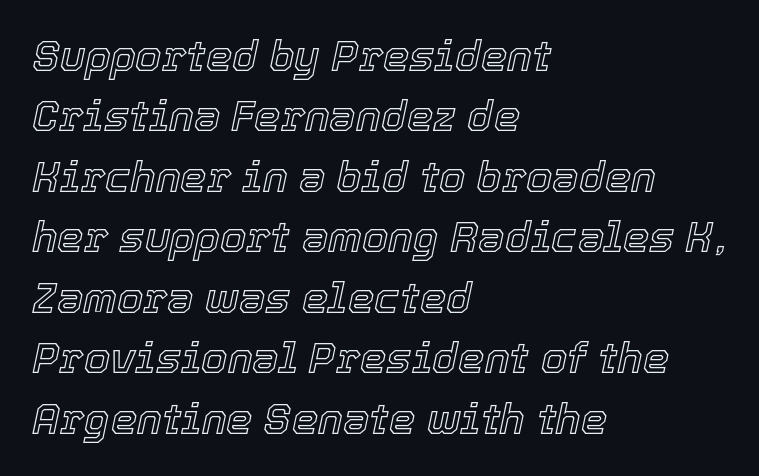
You can tell it's italic because the verticals aren't actually vertical. Note the varied advance widths — an 'i' is clearly narrower than an 'm'. Type without underlining. Summary of vertical rhythm: regular, with standard interline spacing. The horizontal fit of the characters is conventional and even.
